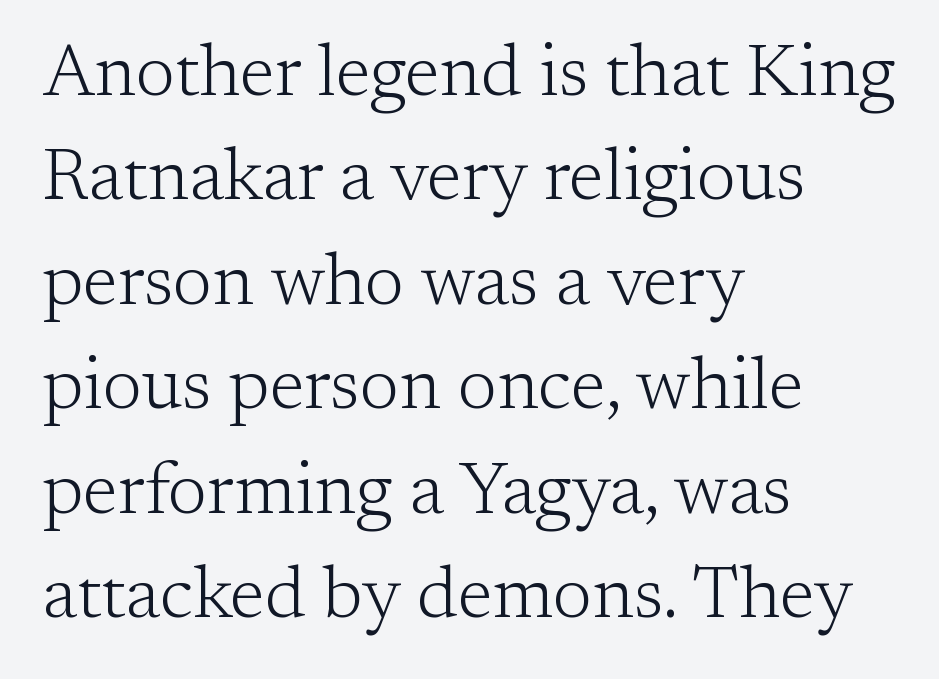
Honestly, the row spacing looks completely unremarkable. Small tapered or slab feet sit at the stroke ends, so this counts as serif. Any mark beneath the type? The region is blank. Notice how the stems are strictly vertical — no italics here.
